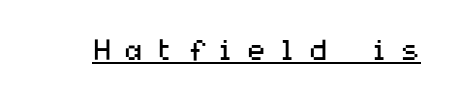
Q: Is the text bold? A: No.
Q: Is the text italic (slanted)? A: No, it is upright.
Q: Is the typeface a serif or a sans-serif typeface? A: Sans-serif.
Q: Is the text underlined? A: Yes.
Q: Is the spacing between letters normal or unusually wide? A: Unusually wide.
Q: Width (condensed, normal, or wide)? A: Wide.
Q: Stroke contrast? A: Medium.
Q: x-height? A: Medium.
